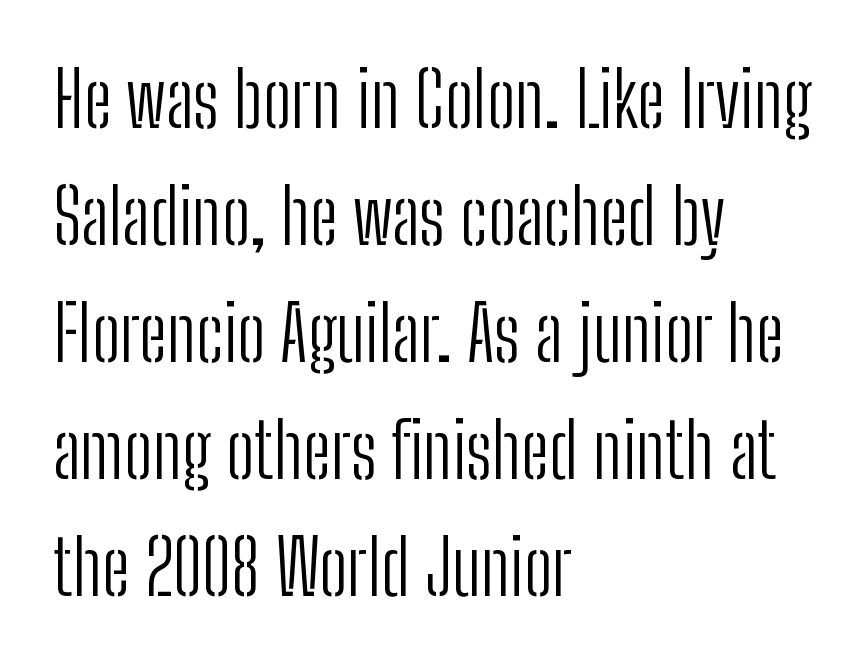
Q: Is the text bold? A: No.
Q: Is the text italic (slanted)? A: No, it is upright.
Q: Is the typeface a serif or a sans-serif typeface? A: Sans-serif.
Q: Is the text underlined? A: No.
Q: How is the paragraph aligned? A: Left-aligned.
Q: Is the spacing between letters normal or unusually wide? A: Normal.
Q: Is the spacing between lines tight, normal or loose? A: Normal.
Q: Width (condensed, normal, or wide)? A: Condensed.
Q: Stroke contrast? A: Low.
Q: x-height? A: Medium.
Q: Monospaced? A: No.
